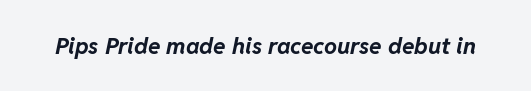
Q: Is the text bold? A: Yes.
Q: Is the text italic (slanted)? A: Yes, it leans right by about 11 degrees.
Q: Is the text underlined? A: No.
Q: Is the spacing between letters normal or unusually wide? A: Normal.
